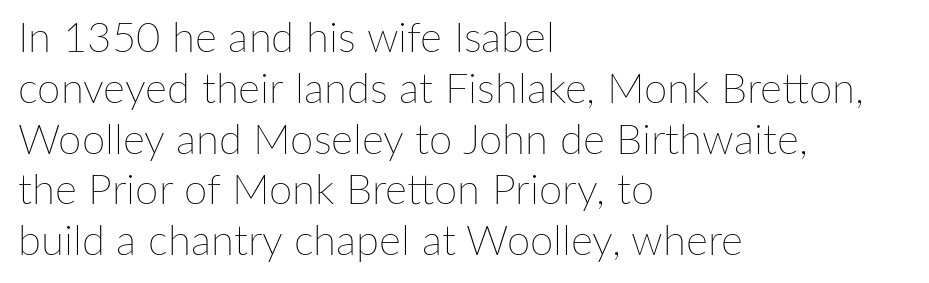
These lines stack with their left ends in a neat column. Style check: upright. Honestly, the letter spacing is just normal — you wouldn't notice it. The foot of each line stays bare and open. Proportional: the letters do not fall into vertical columns. These glyphs show unthickened strokes, regular width or finer.
